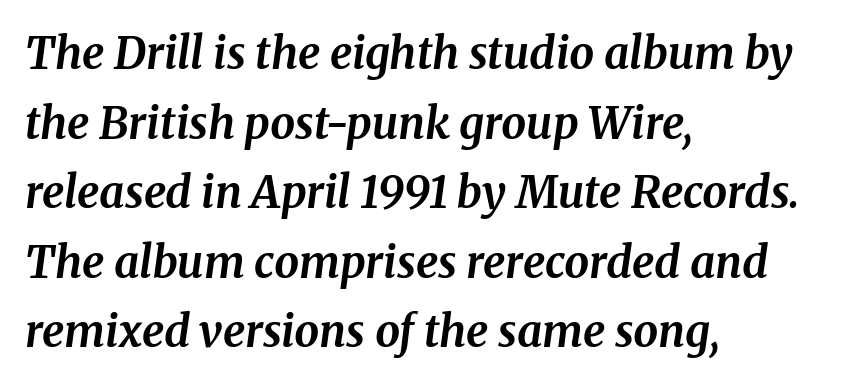
Q: Is the text bold? A: Yes.
Q: Is the text italic (slanted)? A: Yes, it leans right by about 8 degrees.
Q: Is the typeface a serif or a sans-serif typeface? A: Serif.
Q: Is the text underlined? A: No.
Q: How is the paragraph aligned? A: Left-aligned.
Q: Is the spacing between letters normal or unusually wide? A: Normal.
Q: Is the spacing between lines tight, normal or loose? A: Normal.
Q: Width (condensed, normal, or wide)? A: Normal.
Q: Stroke contrast? A: Medium.
Q: x-height? A: Medium.
Q: Monospaced? A: No.
